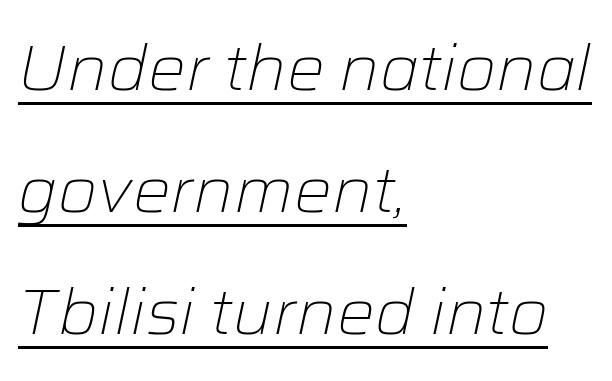
The passage shown is typed in a proportional face where columns would drift. The rendering uses a large line-height, opening up the rows. Spacing between characters is what you'd get straight out of the box. Notice how the stems are inclined rather than vertical — that's the hallmark of italics. The glyphs are accompanied by a horizontal stroke just below them.
